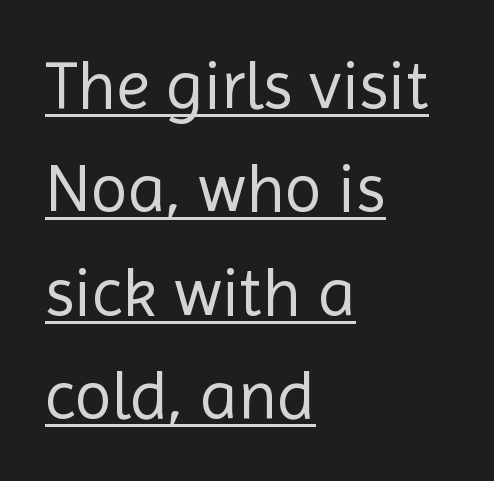
Is the letter spacing exaggerated? No — it looks like the ordinary default. Interline gaps are of average width in this sample. Looks like someone drew a line under every word here. Examine the stroke ends and you'll find no serifs. Nope, not italic — everything's standing straight.
